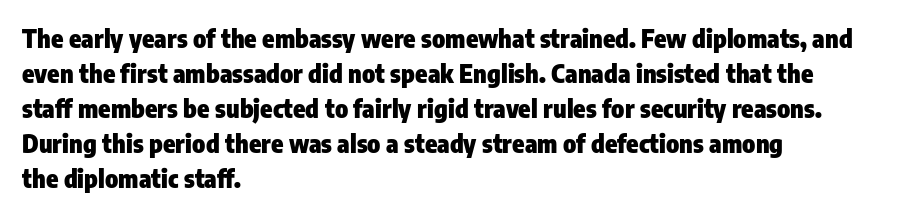
Nope, not italic — everything's standing straight. Regular leading. Teacher's note: observe the even left margin — that is flush-left alignment. The space beneath each line is pristine and unruled. Glyph-to-glyph distance matches everyday printed text.
